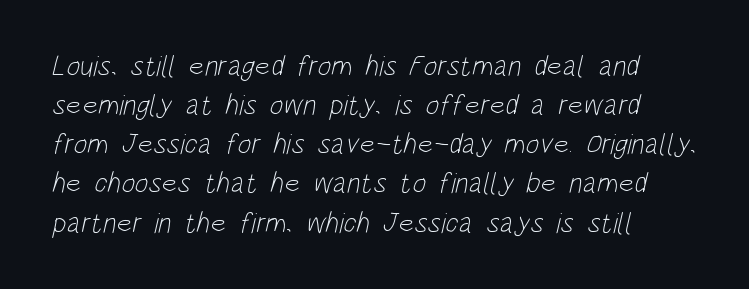
The image shows 29 px light, condensed sans-serif type; set left-aligned, normal line spacing (1.35x), normal letter spacing, not underlined; low stroke contrast and a large x-height.
